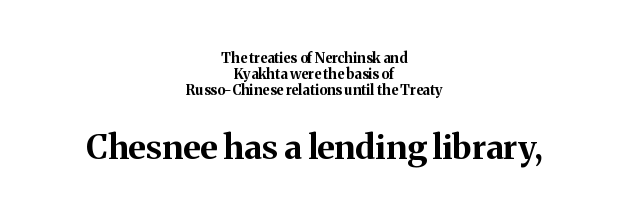
The image shows 34 px bold serif type, upright; set centered, line spacing 1.16x, normal letter spacing, not underlined; the second (bottom) block is 2.43x larger; medium stroke contrast and a medium x-height.
